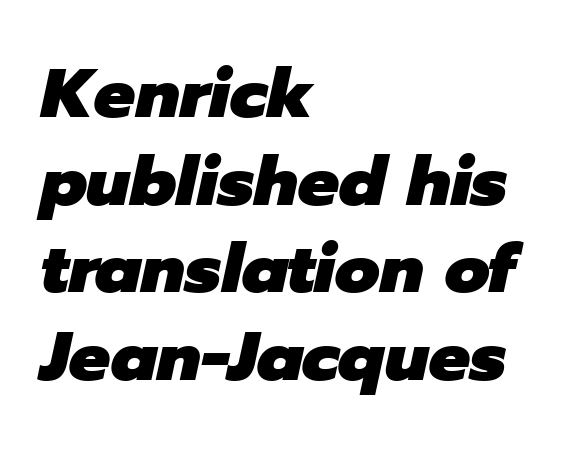
The image shows 69 px heavy type, italic (leaning right); set left-aligned, normal line spacing (1.27x), normal letter spacing, not underlined; low stroke contrast and a medium x-height.
